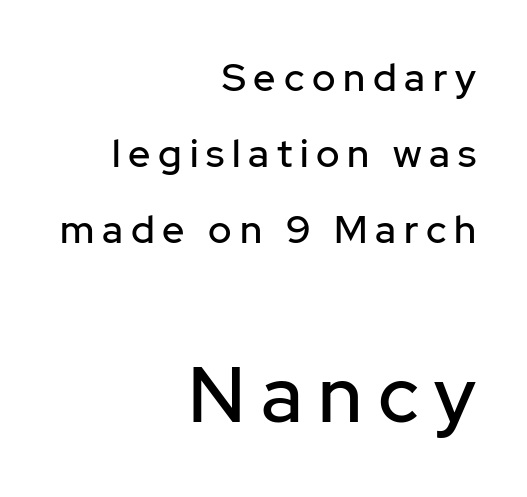
Rule under the text: the space is simply empty. Note: smaller setting up top, larger setting below. The setting favours the right margin, as signatures and pull-quotes sometimes do. Rendered with straight, roman letterforms.
